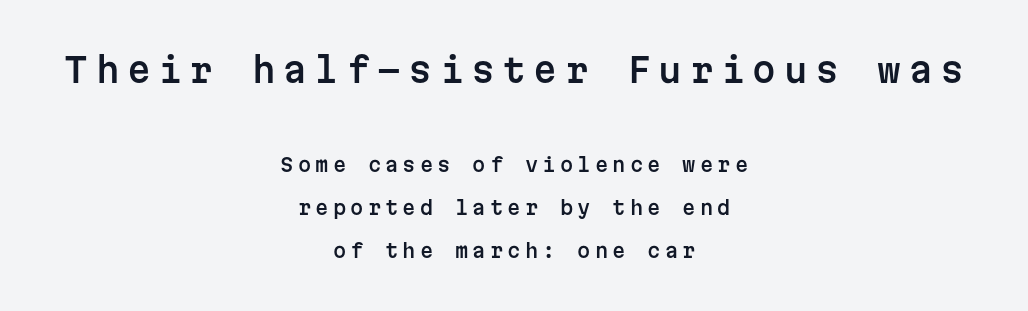
Q: Is the text italic (slanted)? A: No, it is upright.
Q: Is the typeface a serif or a sans-serif typeface? A: Sans-serif.
Q: Is the text underlined? A: No.
Q: How is the paragraph aligned? A: Centered.
Q: Is the spacing between letters normal or unusually wide? A: Unusually wide.
Q: Is the spacing between lines tight, normal or loose? A: Loose.
Q: Which block of text is set in a larger size, the first (top) or the second (bottom)? A: The first (top) one.
Q: Width (condensed, normal, or wide)? A: Normal.
Q: Stroke contrast? A: Low.
Q: x-height? A: Medium.
Q: Monospaced? A: Yes.
